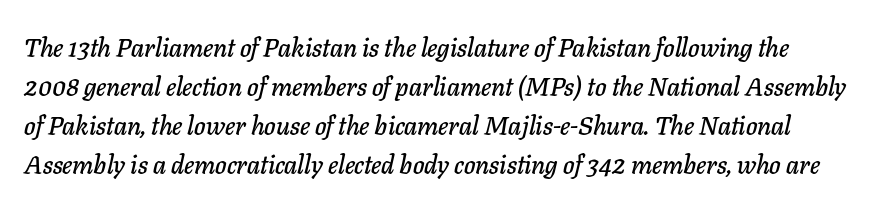
Q: Is the text italic (slanted)? A: Yes, it leans right by about 11 degrees.
Q: Is the text underlined? A: No.
Q: Is the spacing between letters normal or unusually wide? A: Normal.
Q: Is the spacing between lines tight, normal or loose? A: Normal.
